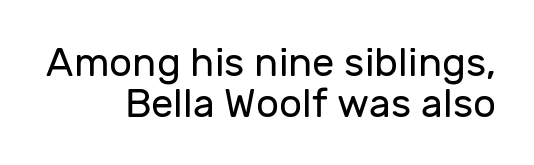
Q: Is the text bold? A: No.
Q: Is the text italic (slanted)? A: No, it is upright.
Q: Is the typeface a serif or a sans-serif typeface? A: Sans-serif.
Q: Is the text underlined? A: No.
Q: How is the paragraph aligned? A: Right-aligned.
Q: Is the spacing between letters normal or unusually wide? A: Normal.
Q: Is the spacing between lines tight, normal or loose? A: Tight.
Q: Width (condensed, normal, or wide)? A: Normal.
Q: Stroke contrast? A: Low.
Q: x-height? A: Medium.
Q: Monospaced? A: No.
